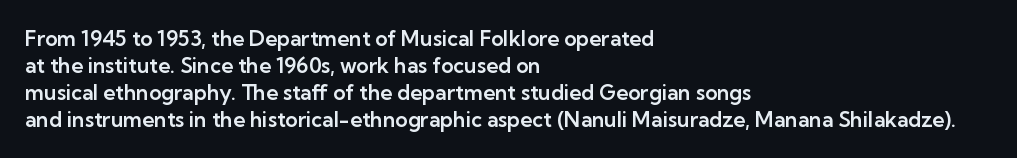
No word sits above an underline. Rendered with straight, roman letterforms. A typesetter would call this leading conventional body-copy spacing. Nothing unusual about the tracking: characters are spaced as the font intends. Line starts are locked; line ends wander.
